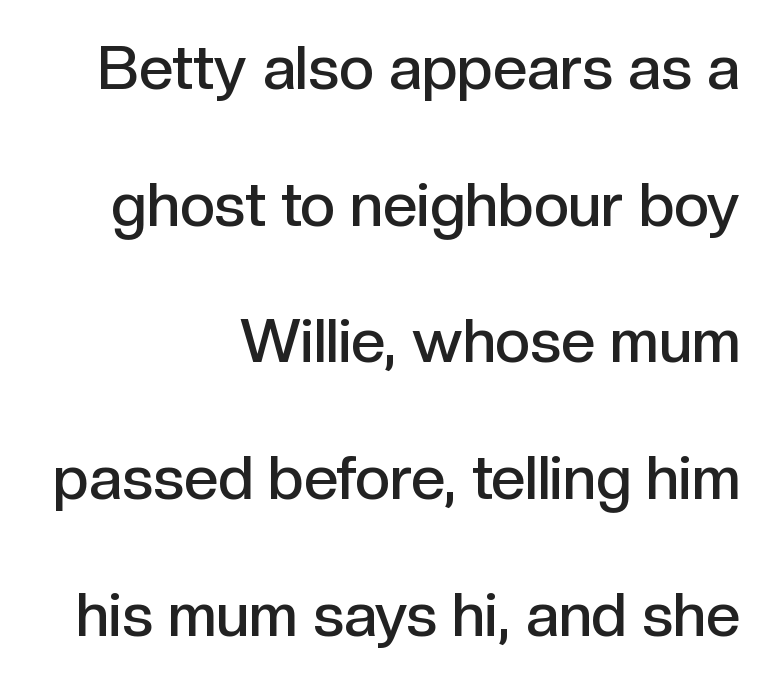
Q: Is the text bold? A: Semi-bold.
Q: Is the text italic (slanted)? A: No, it is upright.
Q: Is the typeface a serif or a sans-serif typeface? A: Sans-serif.
Q: Is the text underlined? A: No.
Q: How is the paragraph aligned? A: Right-aligned.
Q: Is the spacing between letters normal or unusually wide? A: Normal.
Q: Is the spacing between lines tight, normal or loose? A: Loose.
Q: Width (condensed, normal, or wide)? A: Normal.
Q: x-height? A: Medium.
Q: Monospaced? A: No.
